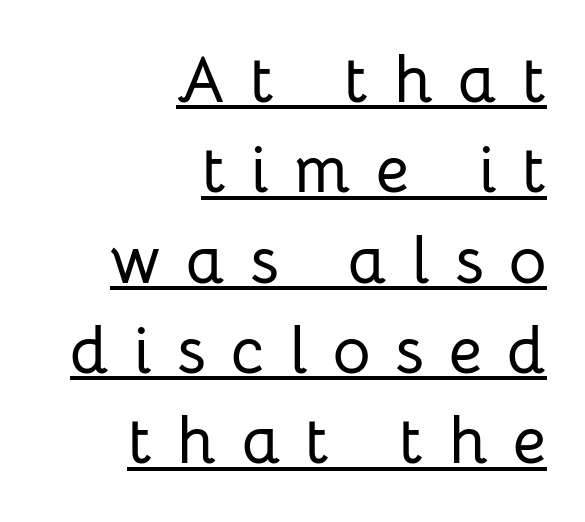
{"serif": "no", "italic": "no", "width": "normal", "stroke_contrast": "low", "x_height": "medium", "monospaced": "no", "underline": "yes", "align": "right", "line_spacing": "normal", "line_spacing_ratio": 1.39, "letter_spacing": "wide", "letter_spacing_em": 0.39, "glyph_px": 65}
